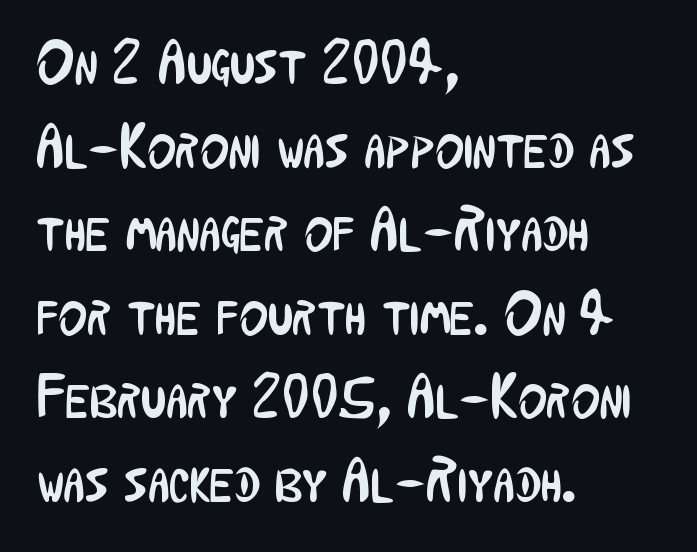
Look at the bottom of the vertical strokes: they stop flat, with no serifs. This sample is left-justified, so line endings fall wherever the words run out. How are the letters spaced? Ordinarily, with no added tracking. The letters advance in unequal steps, a hallmark of proportional type.
